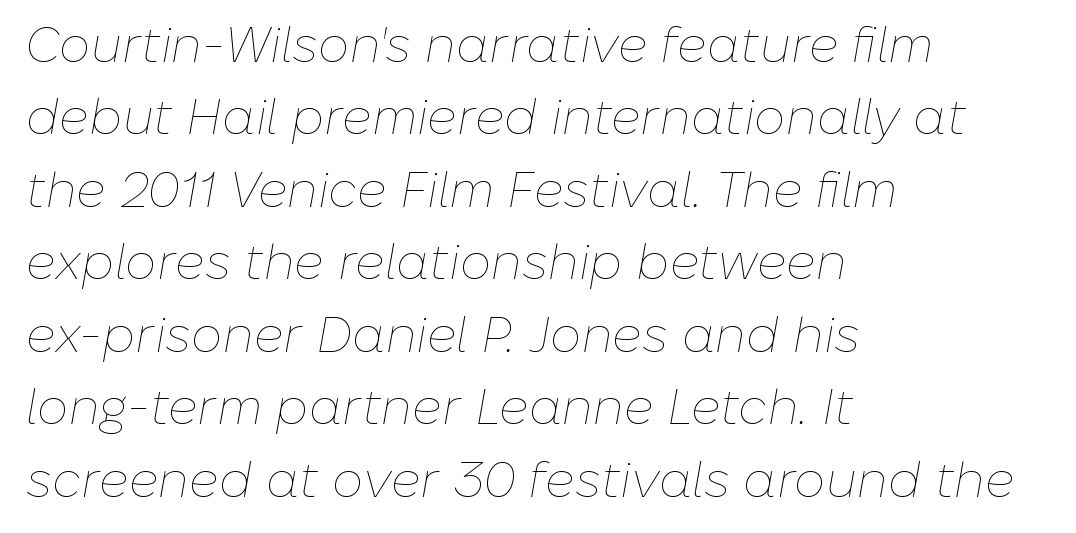
Q: Is the text bold? A: No.
Q: Is the text italic (slanted)? A: Yes, it leans right by about 10 degrees.
Q: Is the text underlined? A: No.
Q: How is the paragraph aligned? A: Left-aligned.
Q: Is the spacing between letters normal or unusually wide? A: Normal.
Q: Is the spacing between lines tight, normal or loose? A: Normal.
Q: Width (condensed, normal, or wide)? A: Normal.
Q: Stroke contrast? A: Low.
Q: x-height? A: Medium.
Q: Monospaced? A: No.
